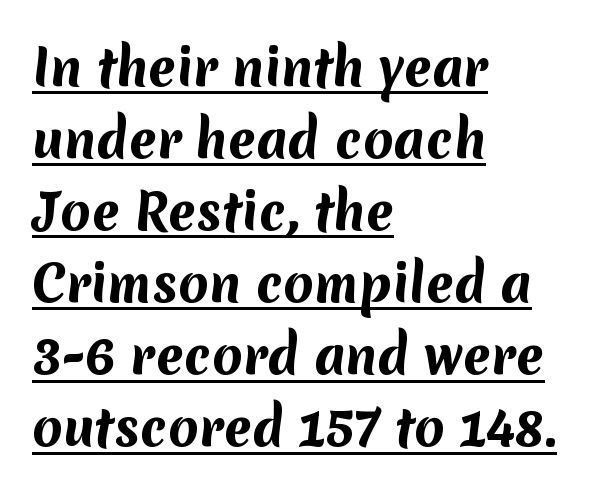
{"serif": "no", "bold": "yes", "weight": "bold", "width": "normal", "stroke_contrast": "medium", "x_height": "medium", "monospaced": "no", "underline": "yes", "align": "left", "line_spacing": "normal", "line_spacing_ratio": 1.47, "letter_spacing": "normal", "letter_spacing_em": 0.0, "glyph_px": 49}
